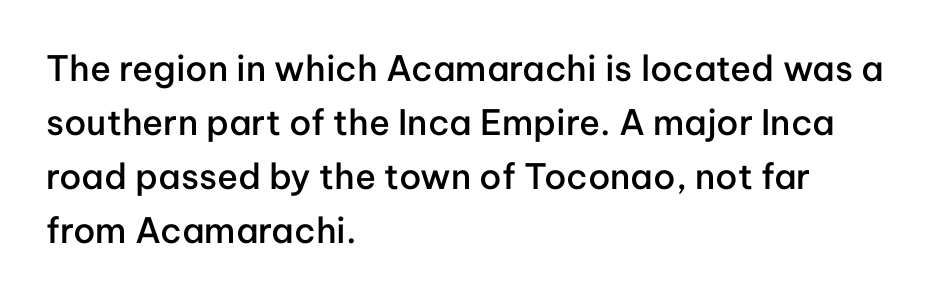
Q: Is the text bold? A: Semi-bold.
Q: Is the text italic (slanted)? A: No, it is upright.
Q: Is the typeface a serif or a sans-serif typeface? A: Sans-serif.
Q: Is the text underlined? A: No.
Q: How is the paragraph aligned? A: Left-aligned.
Q: Is the spacing between letters normal or unusually wide? A: Normal.
Q: Is the spacing between lines tight, normal or loose? A: Normal.
Q: Width (condensed, normal, or wide)? A: Normal.
Q: Stroke contrast? A: Low.
Q: x-height? A: Medium.
Q: Monospaced? A: No.
